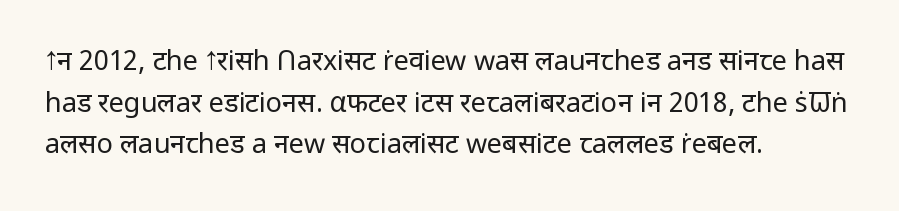
{"italic": "no", "bold": "no", "underline": "no", "align": "left", "line_spacing": "normal", "line_spacing_ratio": 1.54, "letter_spacing": "normal", "letter_spacing_em": 0.0, "glyph_px": 27}
